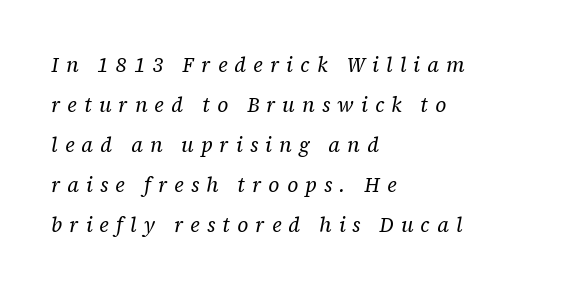
Quick note: italic. Stem width sits at or under what a default text font uses. Layout note: lines flush left. The line-height multiplier appears high, well above default. Lines of text with bare space underneath.
